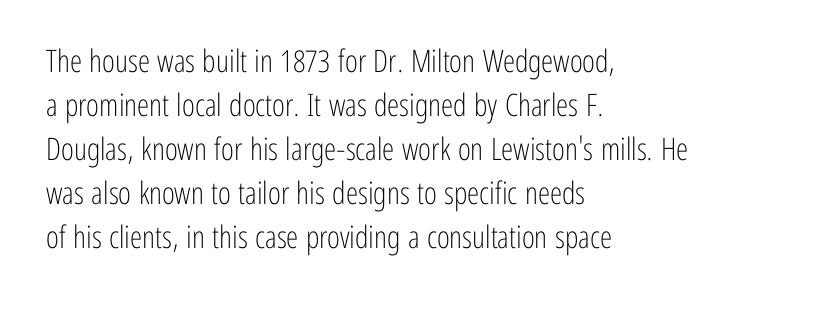
Q: Is the text bold? A: No.
Q: Is the text italic (slanted)? A: No, it is upright.
Q: Is the typeface a serif or a sans-serif typeface? A: Sans-serif.
Q: Is the text underlined? A: No.
Q: How is the paragraph aligned? A: Left-aligned.
Q: Is the spacing between letters normal or unusually wide? A: Normal.
Q: Is the spacing between lines tight, normal or loose? A: Normal.
Q: Width (condensed, normal, or wide)? A: Condensed.
Q: Stroke contrast? A: Low.
Q: x-height? A: Medium.
Q: Monospaced? A: No.
